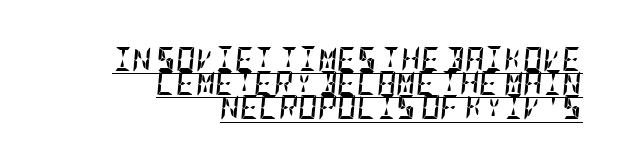
Rows of type sit shoulder to shoulder in the vertical direction. Notice how the stems are inclined rather than vertical — that's the hallmark of italics. This is heavy type, rendered in bold. In terms of letterspacing, this is plain default setting.
